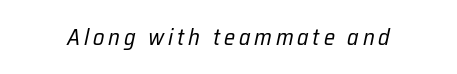
Q: Is the text bold? A: No.
Q: Is the text italic (slanted)? A: Yes, it leans right by about 12 degrees.
Q: Is the text underlined? A: No.
